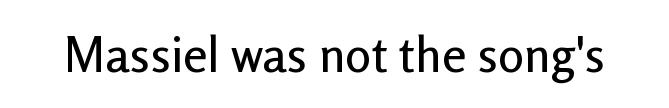
The image shows 49 px sans-serif type, upright; set normal letter spacing, not underlined; low stroke contrast and a medium x-height.
